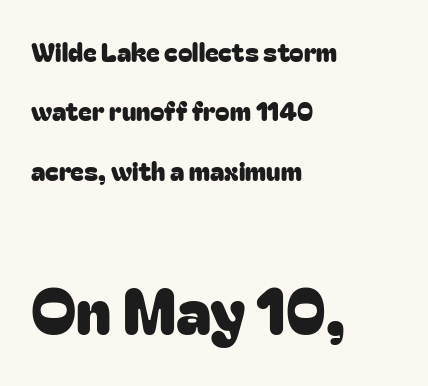
Q: Is the text italic (slanted)? A: No, it is upright.
Q: Is the typeface a serif or a sans-serif typeface? A: Sans-serif.
Q: Is the text underlined? A: No.
Q: How is the paragraph aligned? A: Left-aligned.
Q: Is the spacing between letters normal or unusually wide? A: Normal.
Q: Is the spacing between lines tight, normal or loose? A: Loose.
Q: Which block of text is set in a larger size, the first (top) or the second (bottom)? A: The second (bottom) one.
Q: Width (condensed, normal, or wide)? A: Normal.
Q: Stroke contrast? A: Low.
Q: x-height? A: Medium.
Q: Monospaced? A: No.
